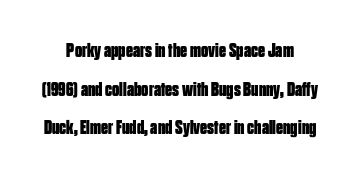
Q: Is the text bold? A: Yes.
Q: Is the text italic (slanted)? A: No, it is upright.
Q: Is the text underlined? A: No.
Q: Is the spacing between letters normal or unusually wide? A: Normal.
Q: Is the spacing between lines tight, normal or loose? A: Loose.
